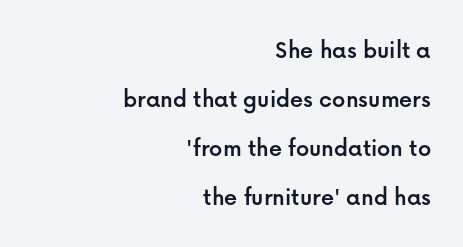
The image shows 26 px text type, upright; set right-aligned, line spacing 1.89x, normal letter spacing, not underlined.
